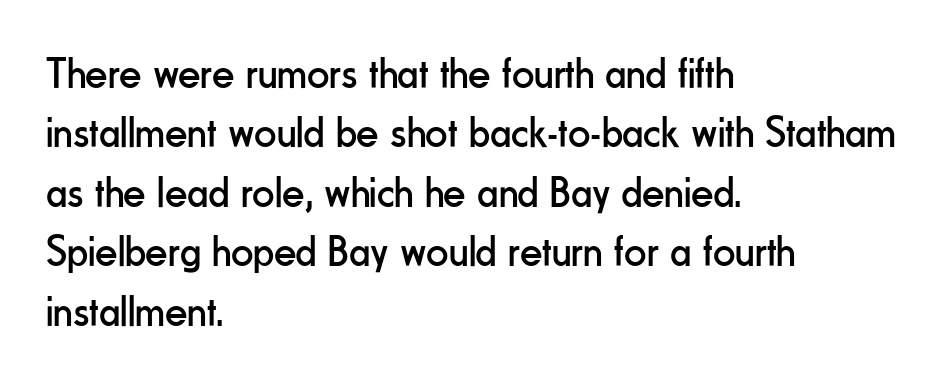
Underline: absent. The tracking reads as untouched default to a designer's eye. Grotesque or geometric, the face here clearly has no serifs. These lines are rendered in a variable-pitch font. Line beginnings align vertically; line endings do not.
